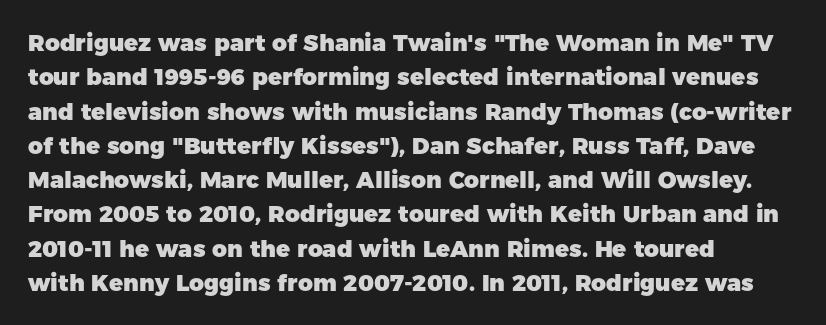
{"italic": "no", "bold": "yes", "underline": "no", "align": "left", "line_spacing": "normal", "line_spacing_ratio": 1.49, "letter_spacing": "normal", "letter_spacing_em": 0.0, "glyph_px": 23}
